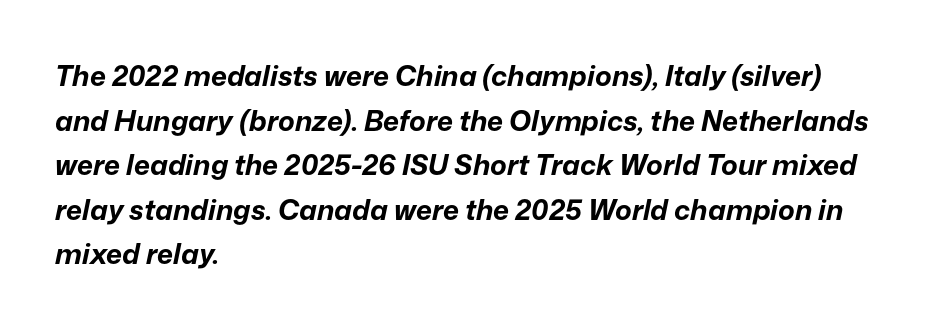
The image shows 28 px bold type, italic (leaning right); set left-aligned, normal line spacing (1.59x), normal letter spacing, not underlined; low stroke contrast and a medium x-height.
